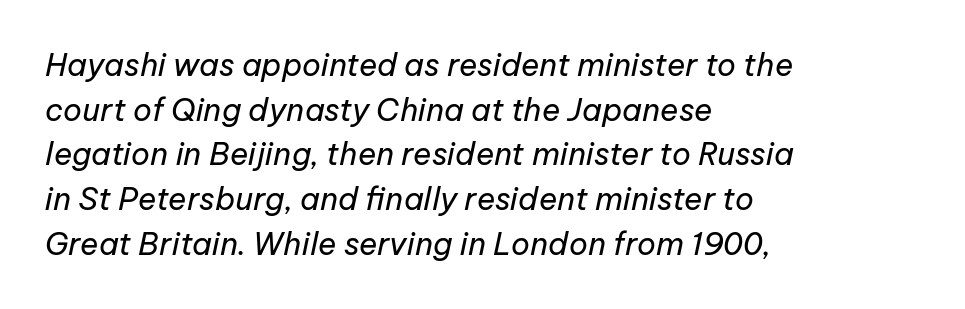
The image shows 31 px regular-weight type, italic (leaning right); set left-aligned, normal line spacing (1.44x), normal letter spacing, not underlined; low stroke contrast and a medium x-height.
